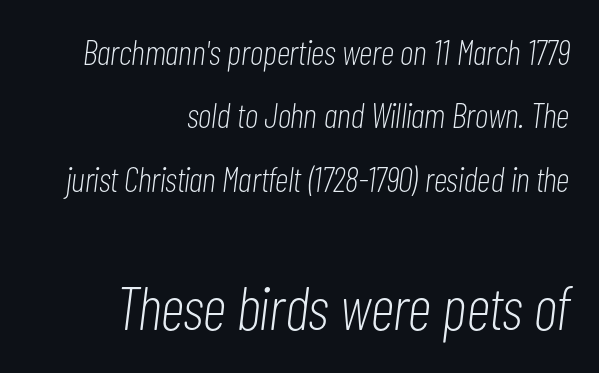
Q: Is the text bold? A: No.
Q: Is the text italic (slanted)? A: Yes, it leans right by about 7 degrees.
Q: Is the text underlined? A: No.
Q: How is the paragraph aligned? A: Right-aligned.
Q: Is the spacing between letters normal or unusually wide? A: Normal.
Q: Which block of text is set in a larger size, the first (top) or the second (bottom)? A: The second (bottom) one.
Q: Width (condensed, normal, or wide)? A: Condensed.
Q: Stroke contrast? A: Low.
Q: x-height? A: Medium.
Q: Monospaced? A: No.
